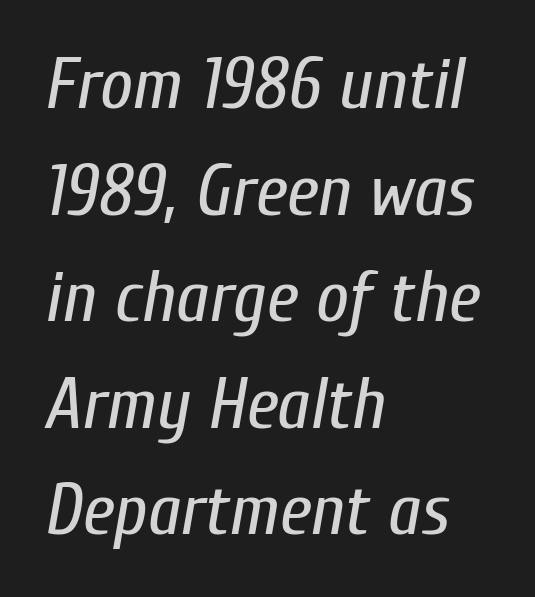
Q: Is the text bold? A: No.
Q: Is the text italic (slanted)? A: Yes, it leans right by about 10 degrees.
Q: Is the text underlined? A: No.
Q: How is the paragraph aligned? A: Left-aligned.
Q: Is the spacing between letters normal or unusually wide? A: Normal.
Q: Is the spacing between lines tight, normal or loose? A: Normal.
Q: Width (condensed, normal, or wide)? A: Condensed.
Q: Stroke contrast? A: Low.
Q: x-height? A: Medium.
Q: Monospaced? A: No.
